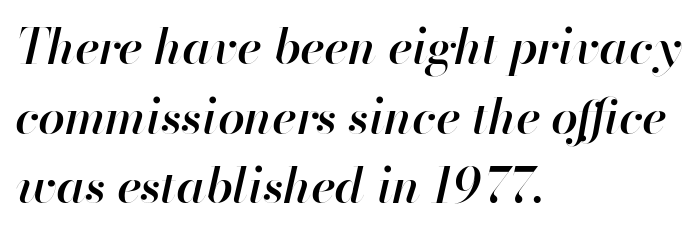
The image shows 48 px semibold type, italic (leaning right); set left-aligned, normal line spacing (1.45x), normal letter spacing, not underlined; high stroke contrast and a small x-height.
